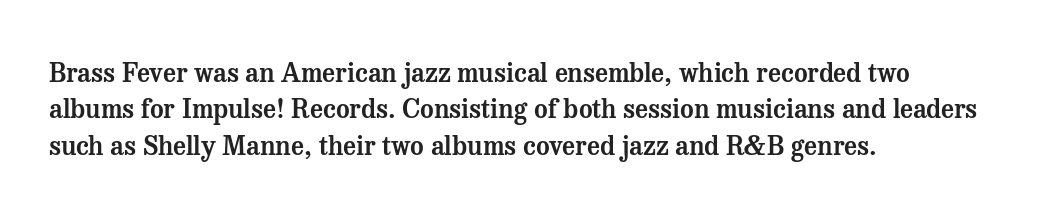
{"italic": "no", "underline": "no", "align": "left", "line_spacing": "normal", "line_spacing_ratio": 1.4, "letter_spacing": "normal", "letter_spacing_em": 0.0, "glyph_px": 26}
